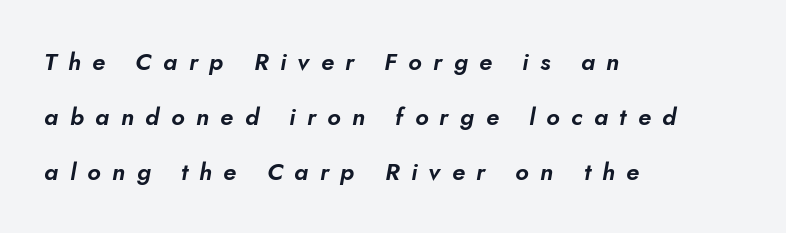
The image shows 24 px text type, italic (leaning right); set left-aligned, loose line spacing (2.29x), unusually wide letter spacing (+0.48 em), not underlined.
